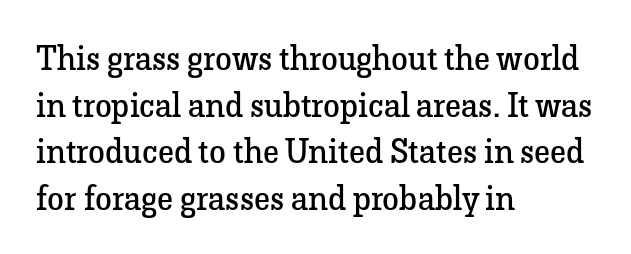
Q: Is the text bold? A: No.
Q: Is the text italic (slanted)? A: No, it is upright.
Q: Is the typeface a serif or a sans-serif typeface? A: Serif.
Q: Is the text underlined? A: No.
Q: How is the paragraph aligned? A: Left-aligned.
Q: Is the spacing between letters normal or unusually wide? A: Normal.
Q: Is the spacing between lines tight, normal or loose? A: Normal.
Q: Width (condensed, normal, or wide)? A: Normal.
Q: Stroke contrast? A: Low.
Q: x-height? A: Medium.
Q: Monospaced? A: No.
